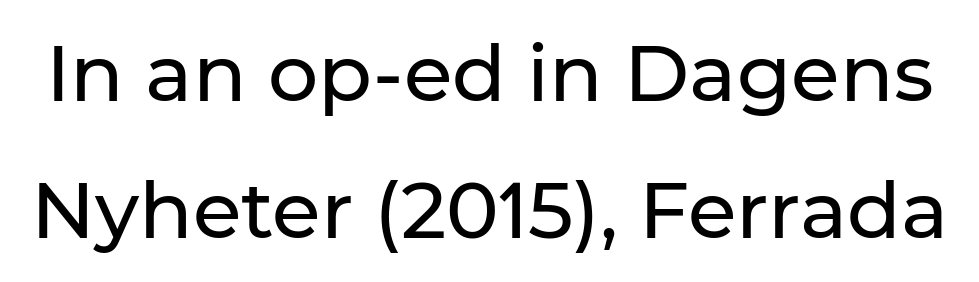
{"serif": "no", "italic": "no", "width": "normal", "stroke_contrast": "low", "x_height": "medium", "monospaced": "no", "underline": "no", "line_spacing_ratio": 1.73, "letter_spacing": "normal", "letter_spacing_em": 0.0, "glyph_px": 79}
